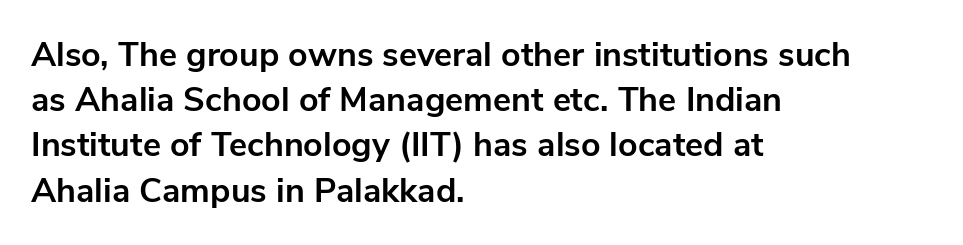
When letters stand straight like this, we call the style roman or upright. Horizontally, the lines are justified to the leading edge only. Spacing verdict: proportional, widths tailored to each character. The leading is moderate, giving the passage an even texture. On the weight axis this lands at bold, roughly 700. Look at the tracking — it's just the regular setting, nothing added.
